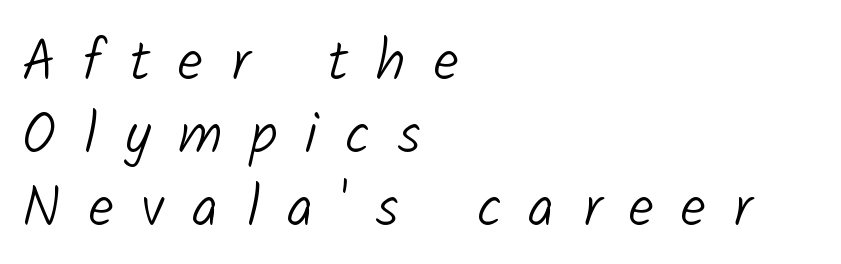
Q: Is the text bold? A: No.
Q: Is the typeface a serif or a sans-serif typeface? A: Sans-serif.
Q: Is the text underlined? A: No.
Q: How is the paragraph aligned? A: Left-aligned.
Q: Is the spacing between letters normal or unusually wide? A: Unusually wide.
Q: Is the spacing between lines tight, normal or loose? A: Normal.
Q: Width (condensed, normal, or wide)? A: Normal.
Q: Stroke contrast? A: Low.
Q: x-height? A: Medium.
Q: Monospaced? A: No.
